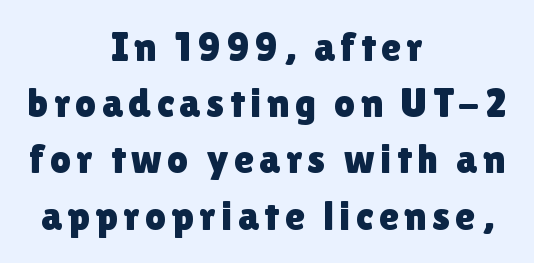
Q: Is the text italic (slanted)? A: No, it is upright.
Q: Is the typeface a serif or a sans-serif typeface? A: Sans-serif.
Q: Is the text underlined? A: No.
Q: How is the paragraph aligned? A: Centered.
Q: Is the spacing between lines tight, normal or loose? A: Normal.
Q: Width (condensed, normal, or wide)? A: Normal.
Q: x-height? A: Medium.
Q: Monospaced? A: No.
